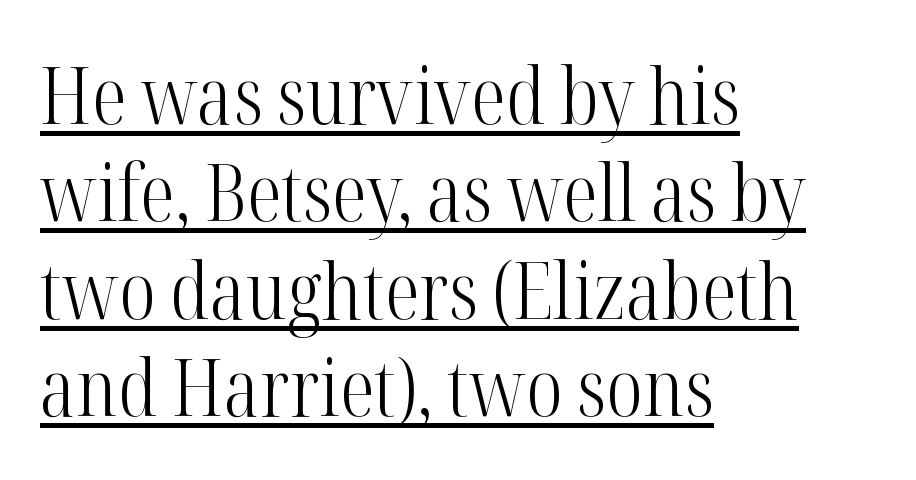
{"serif": "yes", "italic": "no", "bold": "no", "weight": "light", "width": "condensed", "stroke_contrast": "high", "x_height": "medium", "monospaced": "no", "underline": "yes", "align": "left", "line_spacing": "normal", "line_spacing_ratio": 1.25, "letter_spacing": "normal", "letter_spacing_em": 0.0, "glyph_px": 78}
